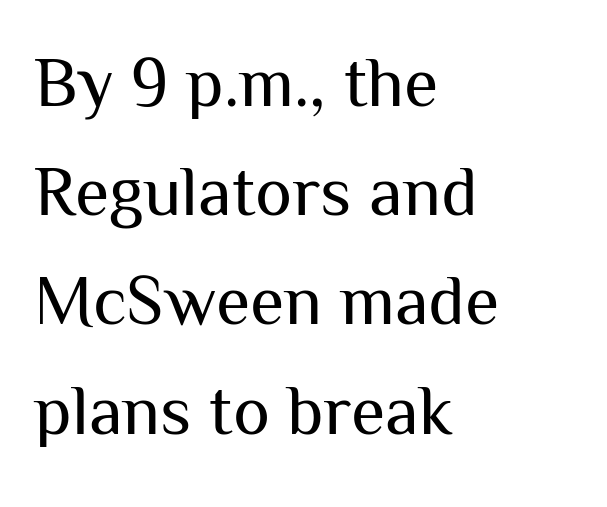
{"serif": "no", "italic": "no", "bold": "no", "weight": "regular", "width": "normal", "stroke_contrast": "medium", "x_height": "medium", "monospaced": "no", "underline": "no", "align": "left", "line_spacing": "normal", "line_spacing_ratio": 1.56, "letter_spacing": "normal", "letter_spacing_em": 0.0, "glyph_px": 70}
